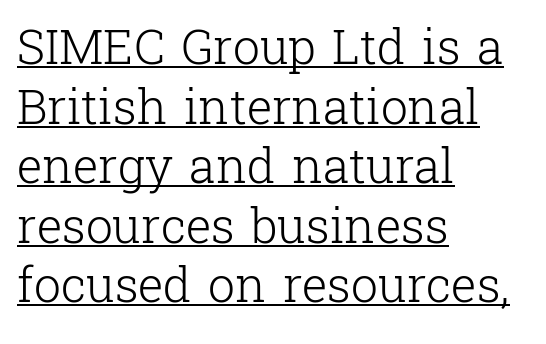
Designer's note — italics off, roman on. A typesetter would call this zero additional tracking. The letters carry serifs — small finishing strokes at the ends of their stems. No chunkiness to these letters — they're not bold. The lettering is marked with a stroke running underneath it. Is the block centered? No — it sits flush against the left margin.
